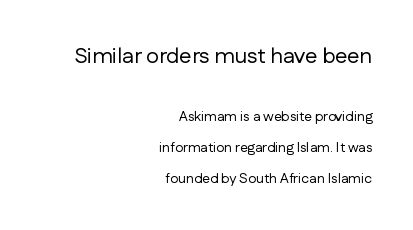
{"italic": "no", "bold": "no", "underline": "no", "align": "right", "line_spacing": "loose", "line_spacing_ratio": 2.2, "letter_spacing": "normal", "letter_spacing_em": 0.0, "larger_block": "first", "size_ratio": 1.57, "glyph_px": 22}
